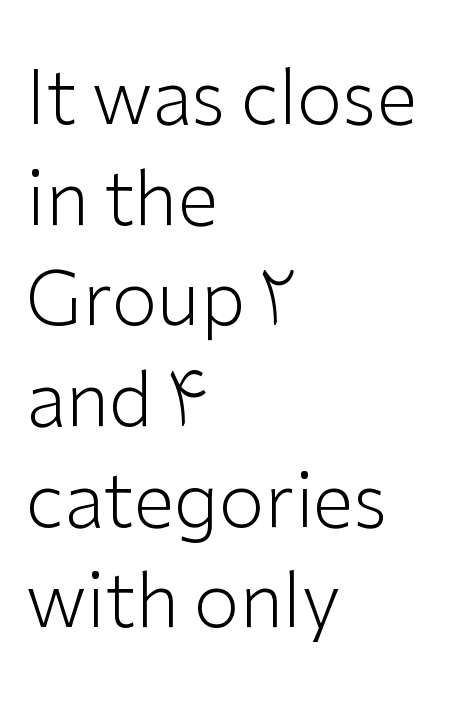
{"serif": "no", "italic": "no", "bold": "no", "weight": "light", "width": "normal", "stroke_contrast": "low", "x_height": "medium", "monospaced": "no", "underline": "no", "align": "left", "line_spacing": "normal", "line_spacing_ratio": 1.36, "letter_spacing": "normal", "letter_spacing_em": 0.0, "glyph_px": 74}
